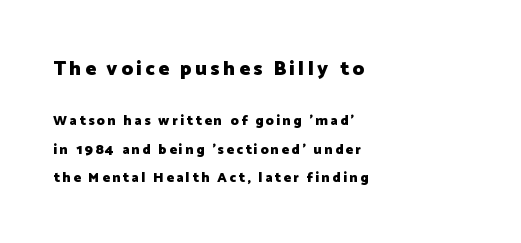
Larger block? The one above; the one below is distinctly smaller. Anything drawn beneath the words? Only blank space. What weight is shown? A full bold with thick strokes. Quick note: interline space is abundant.
